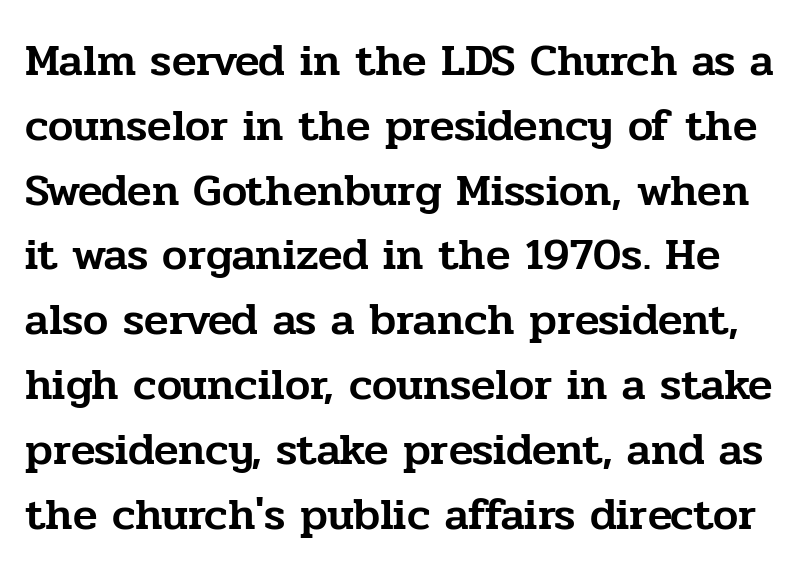
The image shows 45 px serif type, upright; set normal line spacing (1.44x), normal letter spacing, not underlined; low stroke contrast and a medium x-height.
